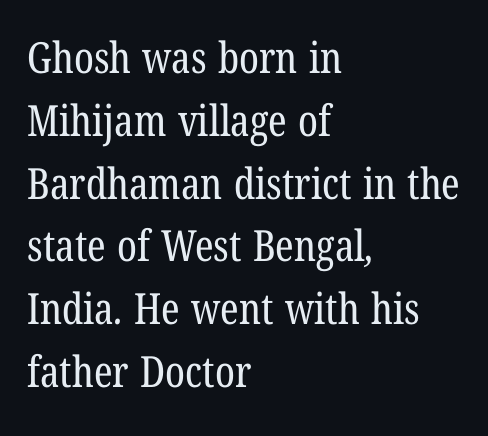
The image shows 43 px regular-weight, condensed serif type; set left-aligned, normal line spacing (1.46x), normal letter spacing, not underlined; low stroke contrast and a medium x-height.
